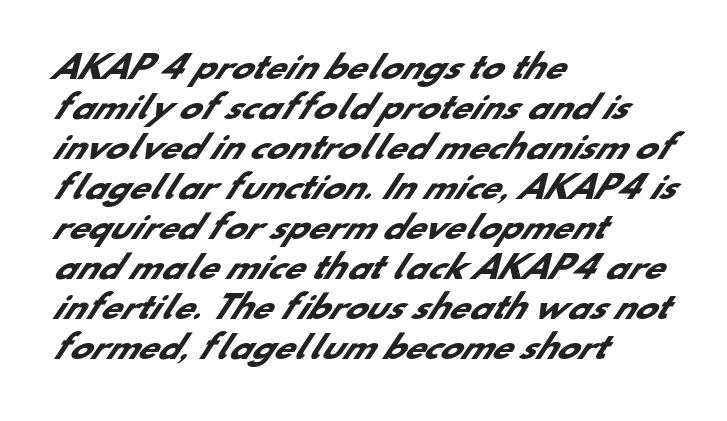
The image shows 32 px heavy sans-serif type; set left-aligned, normal line spacing (1.25x), normal letter spacing, not underlined; low stroke contrast and a small x-height.
